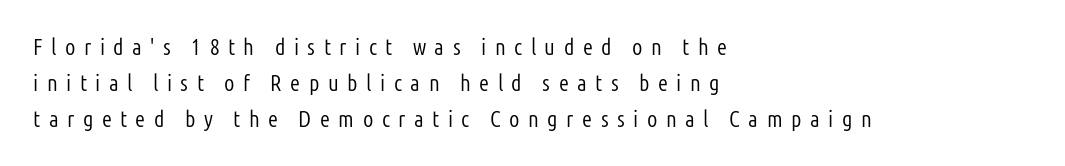
The passage shown is not underscored anywhere. What stands out about the letter spacing? Its width — letters are far apart. Every character sits straight up, as roman type does. Casual observation: everything's shoved over to the left. Interline gaps are of average width in this sample.
